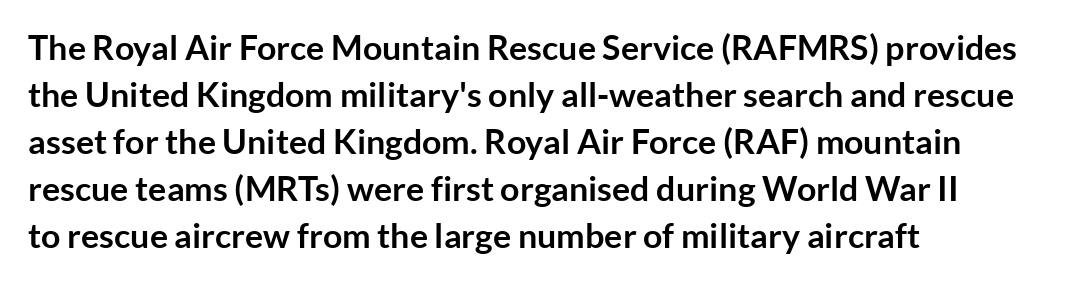
Q: Is the text bold? A: Yes.
Q: Is the text italic (slanted)? A: No, it is upright.
Q: Is the typeface a serif or a sans-serif typeface? A: Sans-serif.
Q: Is the text underlined? A: No.
Q: How is the paragraph aligned? A: Left-aligned.
Q: Is the spacing between letters normal or unusually wide? A: Normal.
Q: Is the spacing between lines tight, normal or loose? A: Normal.
Q: Width (condensed, normal, or wide)? A: Normal.
Q: Stroke contrast? A: Low.
Q: x-height? A: Medium.
Q: Monospaced? A: No.
